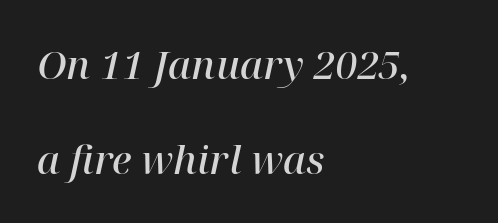
The image shows 39 px semibold serif type, italic (leaning right); set left-aligned, loose line spacing (2.43x), normal letter spacing, not underlined; high stroke contrast and a medium x-height.
